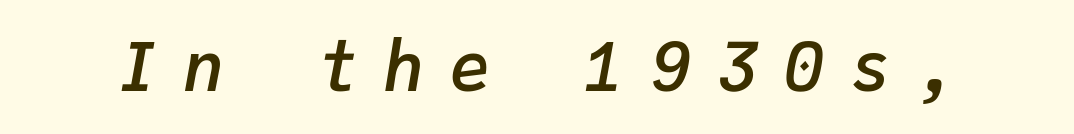
Q: Is the text bold? A: Semi-bold.
Q: Is the text italic (slanted)? A: Yes, it leans right by about 9 degrees.
Q: Is the text underlined? A: No.
Q: Is the spacing between letters normal or unusually wide? A: Unusually wide.
Q: Width (condensed, normal, or wide)? A: Normal.
Q: Stroke contrast? A: Low.
Q: x-height? A: Medium.
Q: Monospaced? A: Yes.
